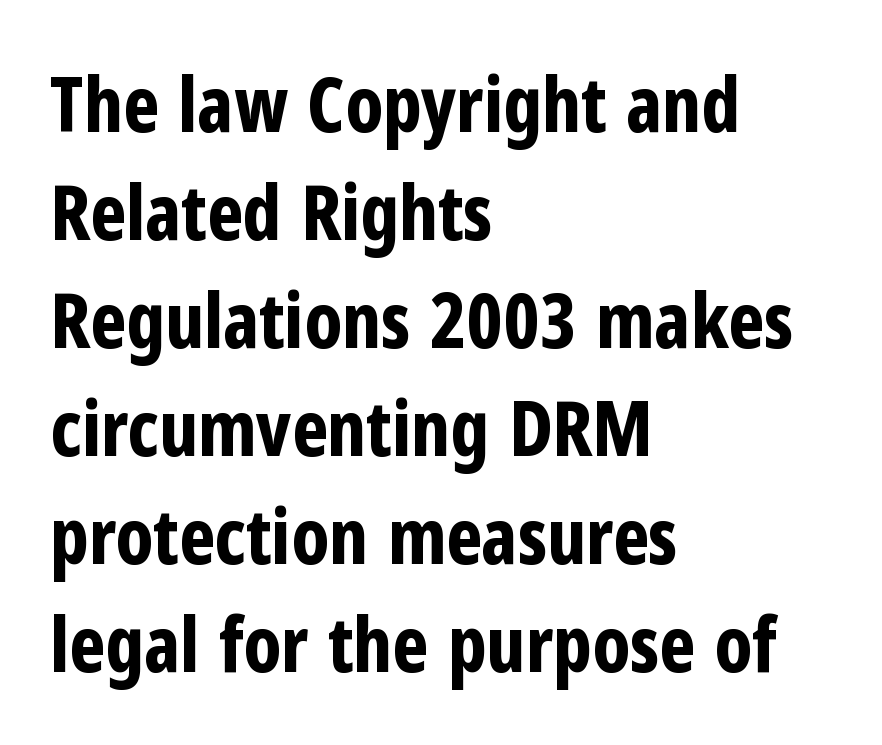
The type is set solid horizontally, with unmodified tracking. As a designer I'd log this as weight 700, bold. One glance says typical: line gaps are just what's usual. Varying glyph widths throughout — classic text-font behaviour. Ascenders rise straight up at ninety degrees. The type family on display is of the sans-serif kind.
